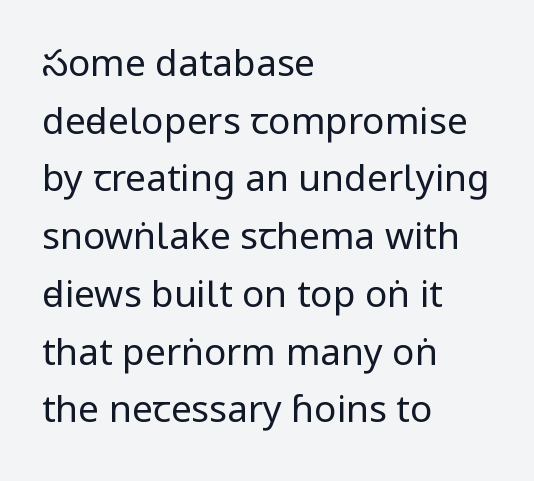
Reading down the block, your eye returns to a fixed left position each line. This rendering employs a face without finishing strokes, i.e., a sans-serif. Stems here are at most as thick as an everyday book face. A typesetter would mark this as roman, not italic. Successive baselines arrive at the customary interval.
